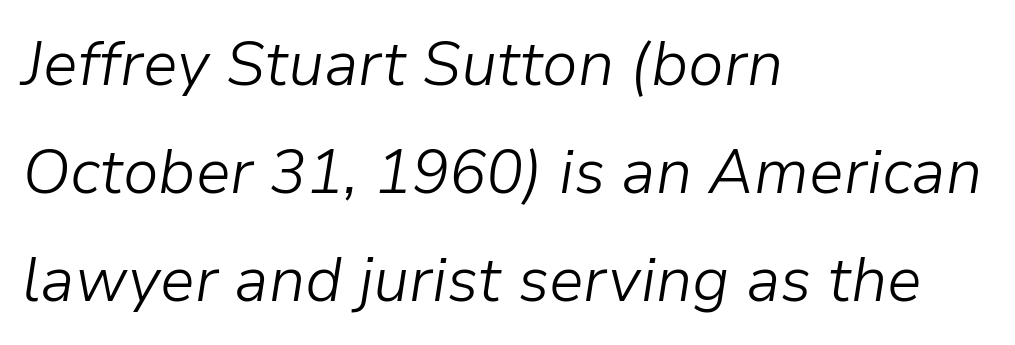
Q: Is the text bold? A: No.
Q: Is the text italic (slanted)? A: Yes, it leans right by about 9 degrees.
Q: Is the text underlined? A: No.
Q: How is the paragraph aligned? A: Left-aligned.
Q: Is the spacing between letters normal or unusually wide? A: Normal.
Q: Width (condensed, normal, or wide)? A: Normal.
Q: Stroke contrast? A: Low.
Q: x-height? A: Medium.
Q: Monospaced? A: No.
